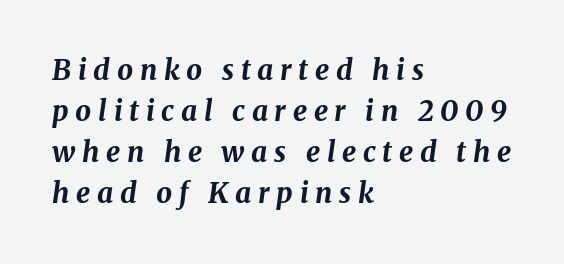
{"italic": "yes", "lean": "right", "slant_degrees": 8, "bold": "yes", "weight": "bold", "width": "normal", "stroke_contrast": "medium", "x_height": "medium", "monospaced": "no", "underline": "no", "align": "left", "line_spacing": "normal", "line_spacing_ratio": 1.47, "letter_spacing": "wide", "letter_spacing_em": 0.24, "glyph_px": 28}
